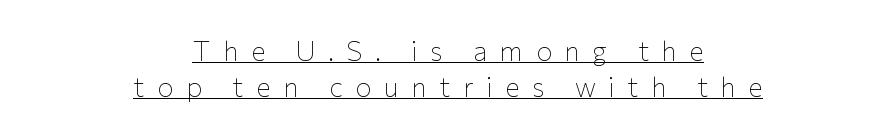
Q: Is the text bold? A: No.
Q: Is the text italic (slanted)? A: No, it is upright.
Q: Is the text underlined? A: Yes.
Q: How is the paragraph aligned? A: Centered.
Q: Is the spacing between letters normal or unusually wide? A: Unusually wide.
Q: Is the spacing between lines tight, normal or loose? A: Normal.
